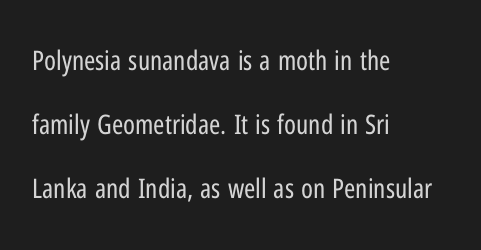
Q: Is the text bold? A: No.
Q: Is the text italic (slanted)? A: No, it is upright.
Q: Is the text underlined? A: No.
Q: How is the paragraph aligned? A: Left-aligned.
Q: Is the spacing between letters normal or unusually wide? A: Normal.
Q: Is the spacing between lines tight, normal or loose? A: Loose.
